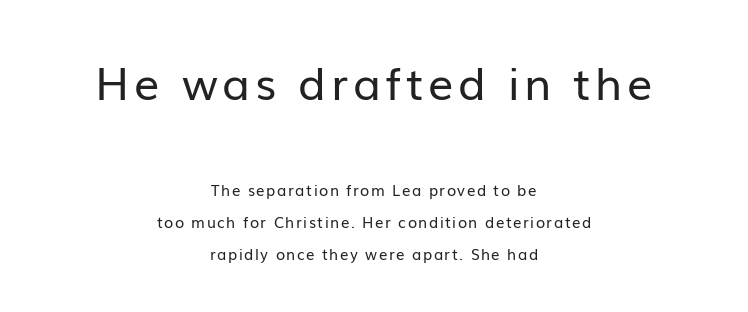
{"serif": "no", "italic": "no", "bold": "no", "weight": "regular", "width": "normal", "stroke_contrast": "low", "x_height": "medium", "monospaced": "no", "underline": "no", "align": "center", "line_spacing": "loose", "line_spacing_ratio": 2.12, "larger_block": "first", "size_ratio": 3.0, "glyph_px": 45}
